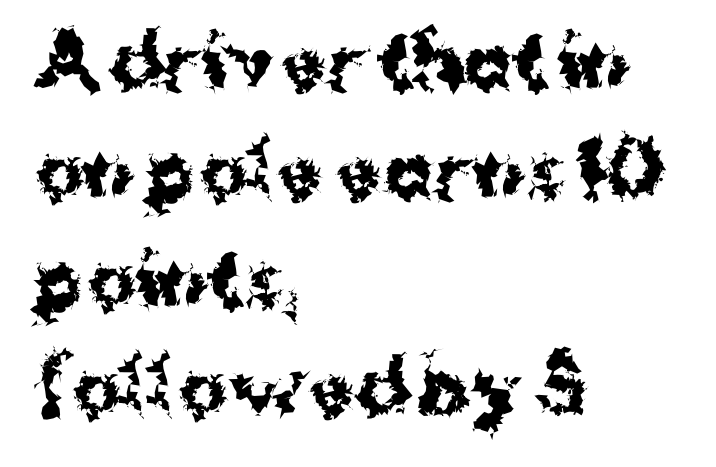
{"serif": "no", "italic": "no", "bold": "yes", "weight": "bold", "width": "normal", "stroke_contrast": "medium", "x_height": "medium", "monospaced": "no", "underline": "no", "align": "left", "line_spacing": "normal", "line_spacing_ratio": 1.49, "letter_spacing": "normal", "letter_spacing_em": 0.0, "glyph_px": 73}
